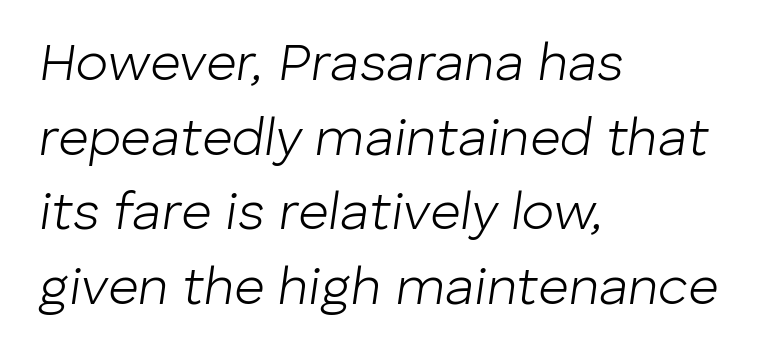
Look at the tracking — it's just the regular setting, nothing added. The baseline area is clear. Notice how descenders clear the ascenders below comfortably — that's standard leading. Each letter keeps its own natural width here, so spacing adapts to shape. A student would call this left alignment; a typographer would say flush left, rag right. Designer's note — italics engaged.
